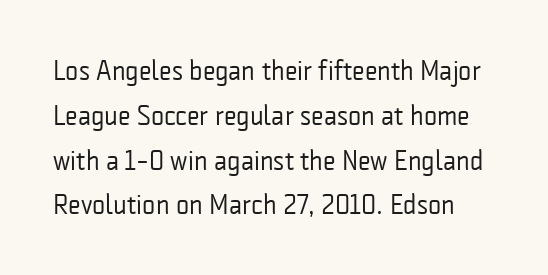
Q: Is the text bold? A: No.
Q: Is the text italic (slanted)? A: No, it is upright.
Q: Is the typeface a serif or a sans-serif typeface? A: Sans-serif.
Q: Is the text underlined? A: No.
Q: Is the spacing between letters normal or unusually wide? A: Normal.
Q: Is the spacing between lines tight, normal or loose? A: Normal.
Q: Width (condensed, normal, or wide)? A: Condensed.
Q: Stroke contrast? A: Low.
Q: x-height? A: Medium.
Q: Monospaced? A: No.
